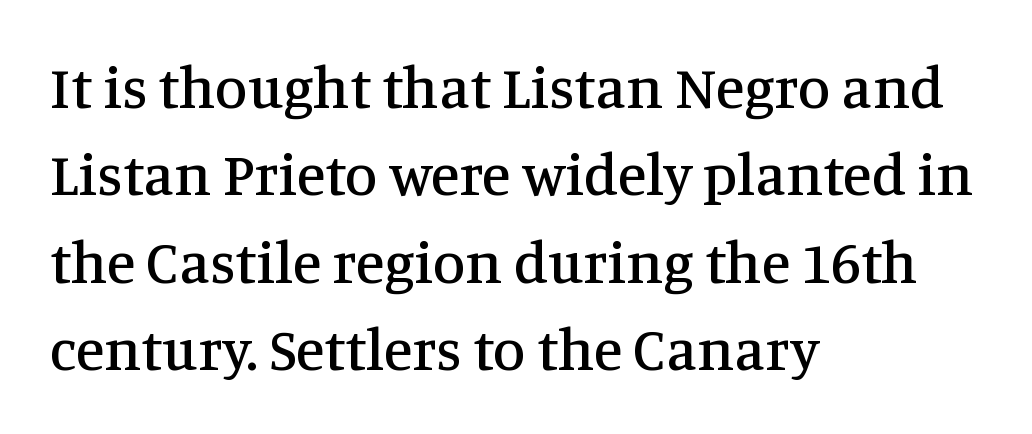
The image shows 59 px serif type, upright; set left-aligned, normal line spacing (1.48x), normal letter spacing, not underlined; medium stroke contrast and a large x-height.
